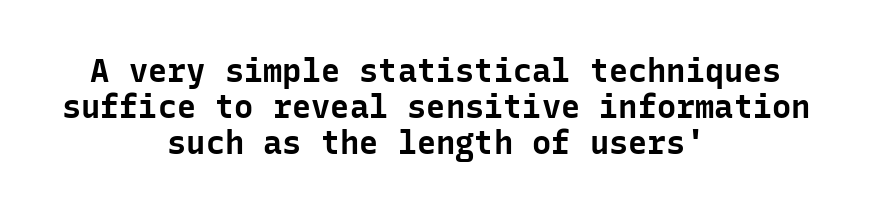
Do the letters lean? They stand straight. Any mark beneath the type? The region is blank. Strokes here are thick enough to call this a true bold. Stroke terminals: plain, sans-serif. How would I describe the line gaps? Narrow and economical.
